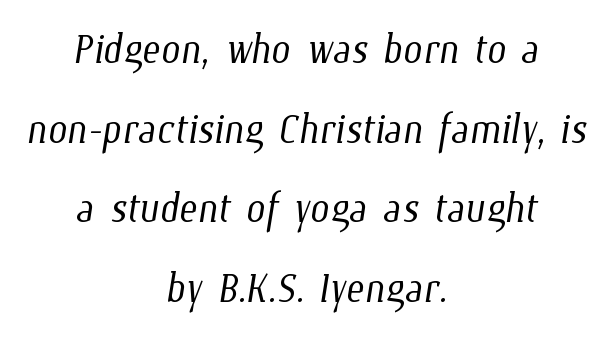
Line starts and ends both wander, symmetrically. Short note: letters normally spaced. Is the stroke heavy? The answer is a plain regular-or-lighter. Only glyphs here, with clear space below each row.
